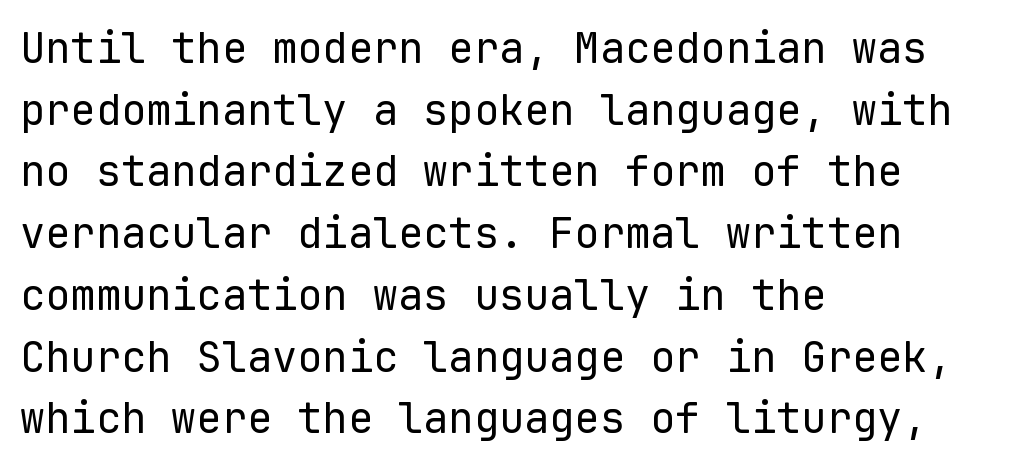
This rendering leaves character spacing at its baseline value. You could count columns in this text — the font is strictly monospaced. Are there feet on the stems? There aren't — it's a sans. The space between consecutive lines is moderate. Line starts are locked; line ends wander.
